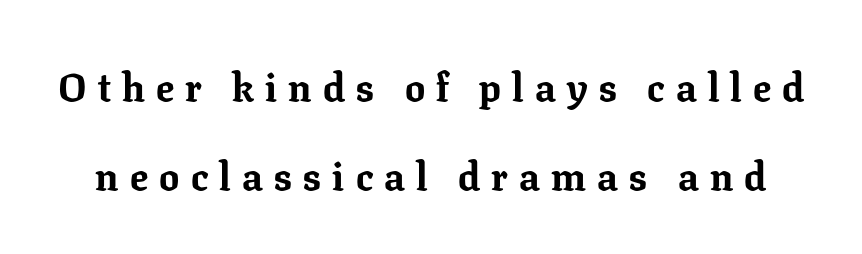
{"serif": "yes", "italic": "no", "bold": "yes", "weight": "bold", "width": "normal", "stroke_contrast": "low", "x_height": "medium", "monospaced": "no", "underline": "no", "line_spacing": "loose", "line_spacing_ratio": 2.22, "letter_spacing": "wide", "letter_spacing_em": 0.28, "glyph_px": 40}
